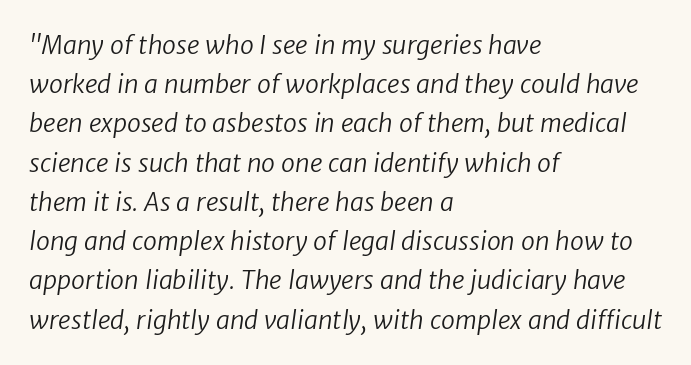
Q: Is the text bold? A: No.
Q: Is the text underlined? A: No.
Q: How is the paragraph aligned? A: Left-aligned.
Q: Is the spacing between letters normal or unusually wide? A: Normal.
Q: Is the spacing between lines tight, normal or loose? A: Normal.
